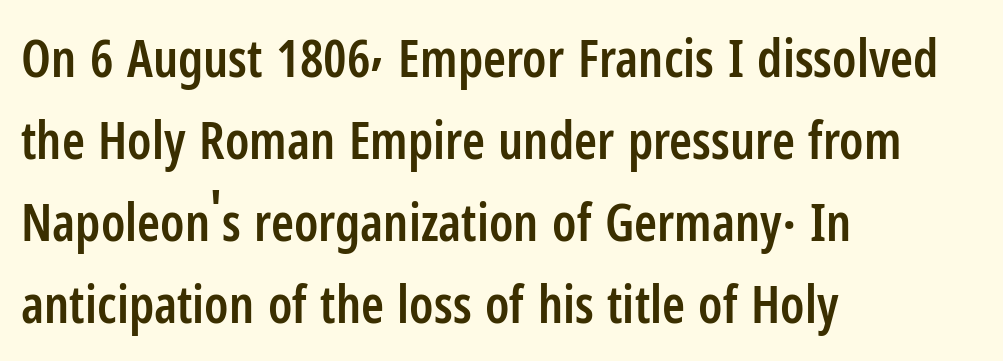
Q: Is the text bold? A: Semi-bold.
Q: Is the text italic (slanted)? A: No, it is upright.
Q: Is the typeface a serif or a sans-serif typeface? A: Sans-serif.
Q: Is the text underlined? A: No.
Q: How is the paragraph aligned? A: Left-aligned.
Q: Is the spacing between letters normal or unusually wide? A: Normal.
Q: Is the spacing between lines tight, normal or loose? A: Normal.
Q: Width (condensed, normal, or wide)? A: Condensed.
Q: Stroke contrast? A: Low.
Q: x-height? A: Medium.
Q: Monospaced? A: No.
